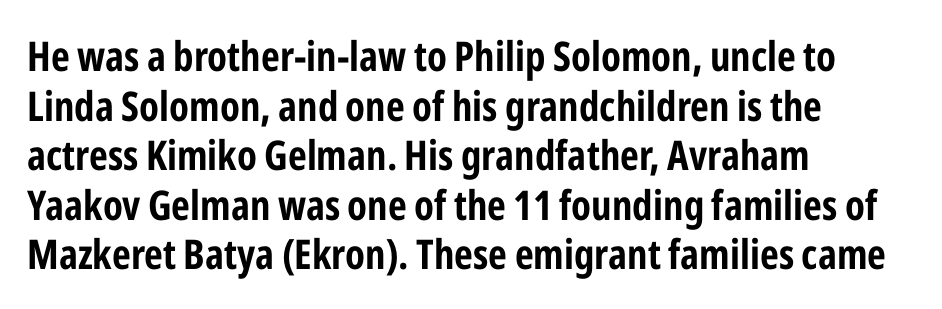
The image shows 41 px bold, condensed sans-serif type, upright; set left-aligned, line spacing 1.21x, normal letter spacing, not underlined; low stroke contrast and a medium x-height.
